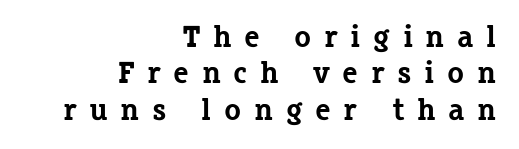
The image shows 31 px bold serif type, upright; set right-aligned, line spacing 1.17x, unusually wide letter spacing (+0.41 em), not underlined; low stroke contrast and a medium x-height.
